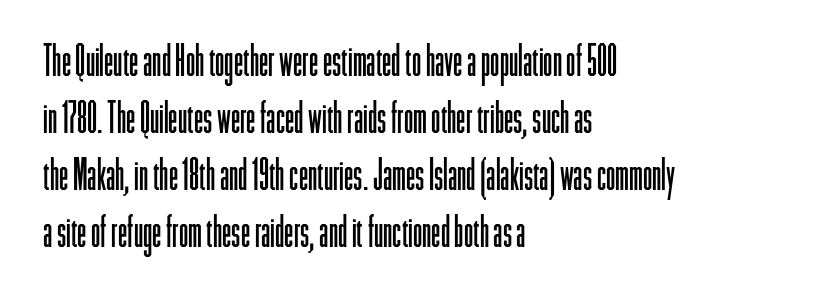
This rendering features lettering with no underline. In CSS terms this would be text-align: left. Note: no serifs on the glyphs. Observe the ordinary spacing: letters are neighbours, not strangers. Heaviness? Minimal to ordinary, like unemphasized prose. Normally led — the rows are evenly, conventionally spaced.
